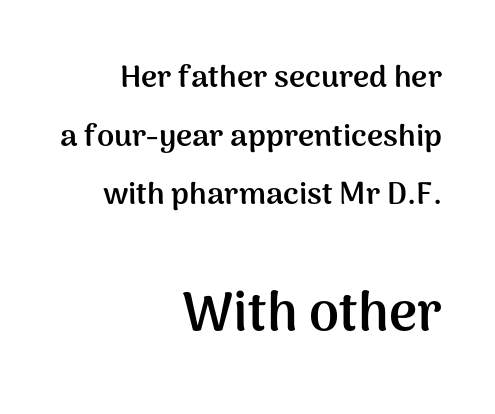
Q: Is the text bold? A: Yes.
Q: Is the text italic (slanted)? A: No, it is upright.
Q: Is the typeface a serif or a sans-serif typeface? A: Sans-serif.
Q: Is the text underlined? A: No.
Q: How is the paragraph aligned? A: Right-aligned.
Q: Is the spacing between letters normal or unusually wide? A: Normal.
Q: Which block of text is set in a larger size, the first (top) or the second (bottom)? A: The second (bottom) one.
Q: Width (condensed, normal, or wide)? A: Normal.
Q: Stroke contrast? A: Medium.
Q: x-height? A: Medium.
Q: Monospaced? A: No.
